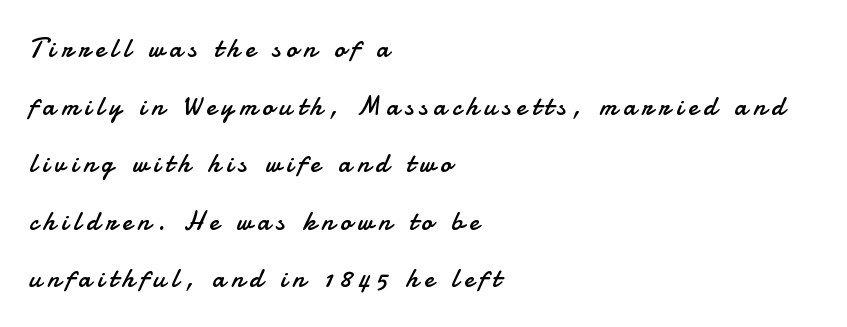
The image shows 27 px text type; set left-aligned, loose line spacing (2.13x), unusually wide letter spacing (+0.22 em), not underlined.
